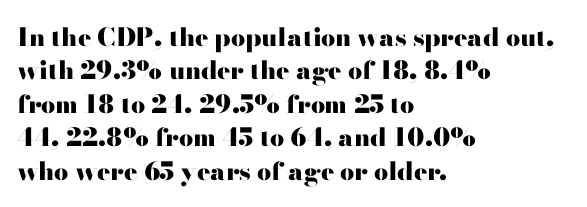
The image shows 25 px bold type, upright; set left-aligned, normal line spacing (1.34x), normal letter spacing, not underlined.
